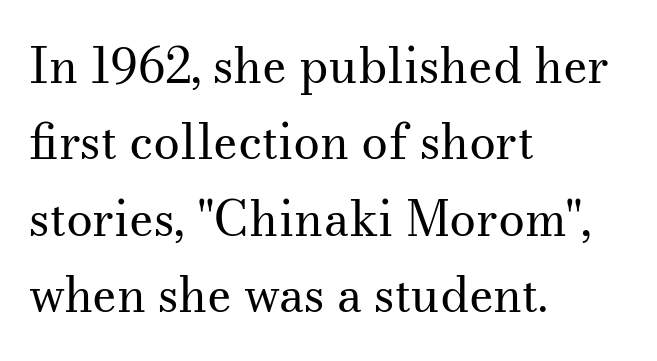
Q: Is the text bold? A: No.
Q: Is the text italic (slanted)? A: No, it is upright.
Q: Is the typeface a serif or a sans-serif typeface? A: Serif.
Q: Is the text underlined? A: No.
Q: How is the paragraph aligned? A: Left-aligned.
Q: Is the spacing between letters normal or unusually wide? A: Normal.
Q: Is the spacing between lines tight, normal or loose? A: Normal.
Q: Width (condensed, normal, or wide)? A: Normal.
Q: Stroke contrast? A: Medium.
Q: x-height? A: Small.
Q: Monospaced? A: No.
